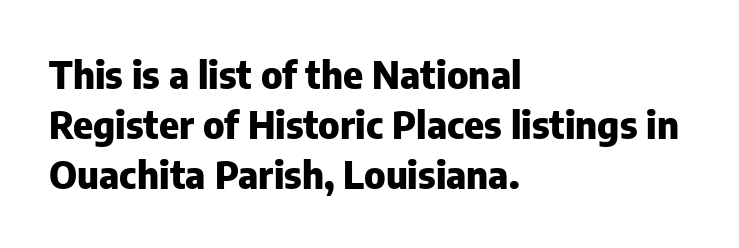
Q: Is the text bold? A: Yes.
Q: Is the text italic (slanted)? A: No, it is upright.
Q: Is the typeface a serif or a sans-serif typeface? A: Sans-serif.
Q: Is the text underlined? A: No.
Q: How is the paragraph aligned? A: Left-aligned.
Q: Is the spacing between letters normal or unusually wide? A: Normal.
Q: Is the spacing between lines tight, normal or loose? A: Normal.
Q: Width (condensed, normal, or wide)? A: Normal.
Q: Stroke contrast? A: Low.
Q: x-height? A: Medium.
Q: Monospaced? A: No.
